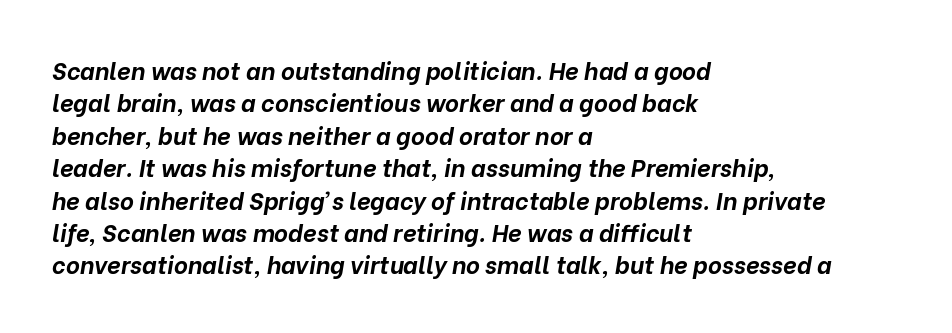
Q: Is the text bold? A: Yes.
Q: Is the text italic (slanted)? A: Yes, it leans right by about 10 degrees.
Q: Is the text underlined? A: No.
Q: How is the paragraph aligned? A: Left-aligned.
Q: Is the spacing between letters normal or unusually wide? A: Normal.
Q: Is the spacing between lines tight, normal or loose? A: Normal.
